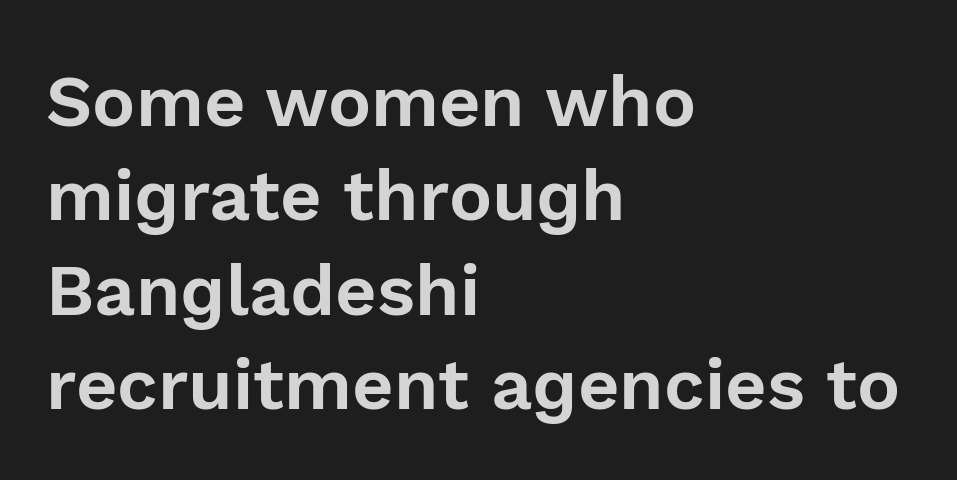
{"serif": "no", "italic": "no", "width": "normal", "x_height": "medium", "monospaced": "no", "underline": "no", "align": "left", "line_spacing": "normal", "line_spacing_ratio": 1.31, "letter_spacing": "normal", "letter_spacing_em": 0.0, "glyph_px": 72}
